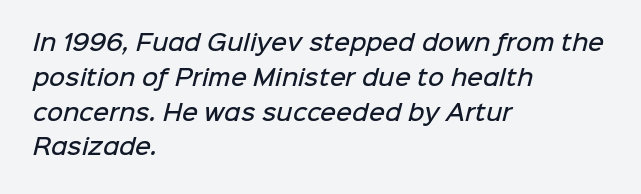
{"bold": "semi", "underline": "no", "align": "left", "line_spacing": "normal", "line_spacing_ratio": 1.58, "letter_spacing": "normal", "letter_spacing_em": 0.0, "glyph_px": 22}
